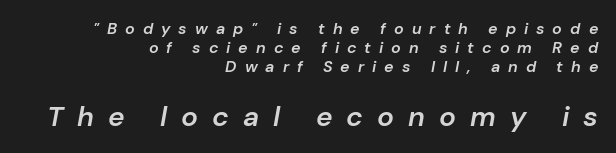
Q: Is the text bold? A: Semi-bold.
Q: Is the text italic (slanted)? A: Yes, it leans right by about 10 degrees.
Q: Is the text underlined? A: No.
Q: How is the paragraph aligned? A: Right-aligned.
Q: Is the spacing between letters normal or unusually wide? A: Unusually wide.
Q: Which block of text is set in a larger size, the first (top) or the second (bottom)? A: The second (bottom) one.
Q: Width (condensed, normal, or wide)? A: Normal.
Q: Stroke contrast? A: Low.
Q: x-height? A: Medium.
Q: Monospaced? A: No.
